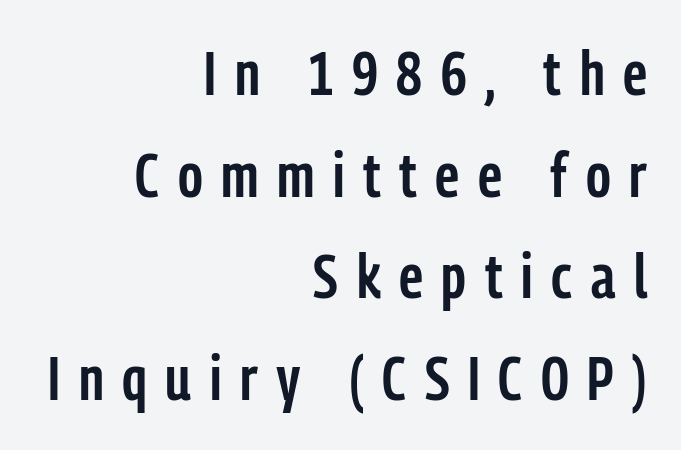
{"serif": "no", "italic": "no", "bold": "semi", "weight": "semibold", "width": "condensed", "stroke_contrast": "low", "x_height": "medium", "monospaced": "no", "underline": "no", "align": "right", "line_spacing": "normal", "line_spacing_ratio": 1.64, "letter_spacing": "wide", "letter_spacing_em": 0.3, "glyph_px": 62}
